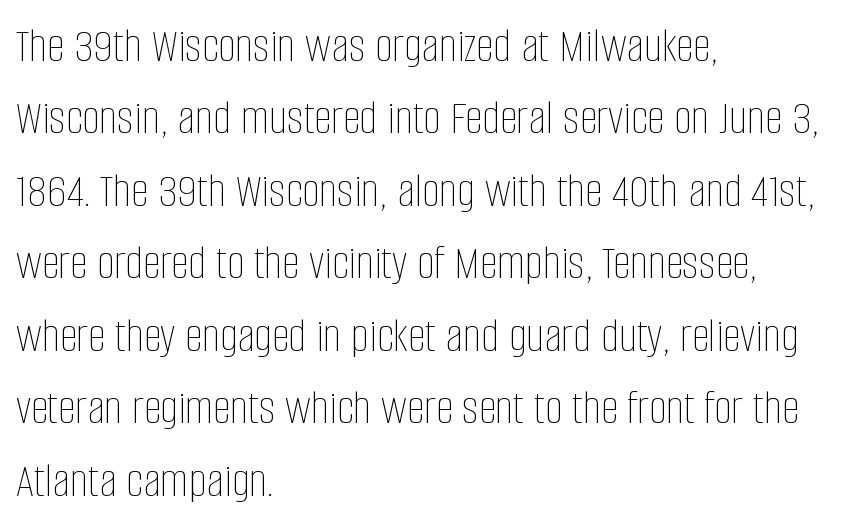
The image shows 50 px thin, condensed type, upright; set left-aligned, normal line spacing (1.45x), normal letter spacing, not underlined; low stroke contrast and a large x-height.
